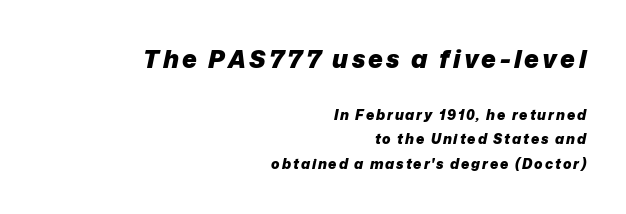
The image shows 25 px bold type, italic (leaning right); set right-aligned, line spacing 1.75x, not underlined; the first (top) block is 1.79x larger.
